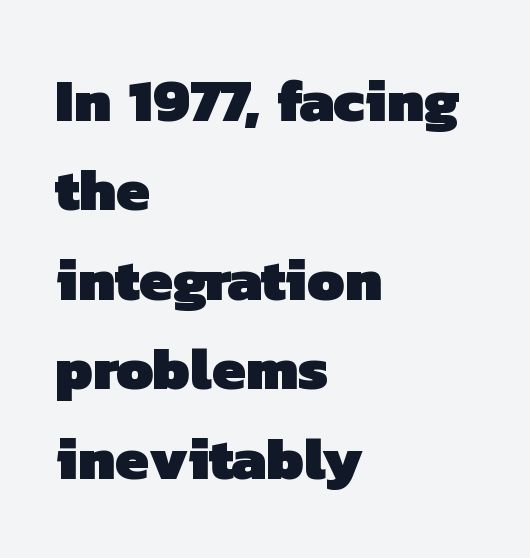
The image shows 60 px heavy sans-serif type; set left-aligned, normal line spacing (1.49x), normal letter spacing, not underlined; low stroke contrast and a medium x-height.
